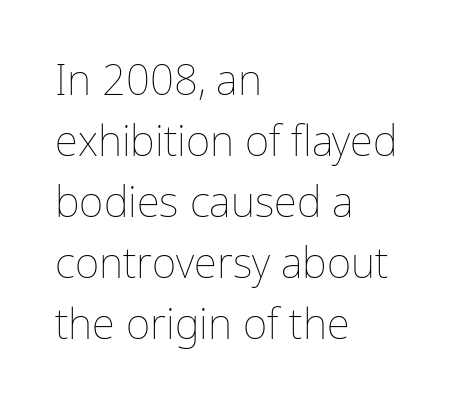
Q: Is the text bold? A: No.
Q: Is the text italic (slanted)? A: No, it is upright.
Q: Is the text underlined? A: No.
Q: How is the paragraph aligned? A: Left-aligned.
Q: Is the spacing between letters normal or unusually wide? A: Normal.
Q: Is the spacing between lines tight, normal or loose? A: Normal.
Q: Width (condensed, normal, or wide)? A: Normal.
Q: Stroke contrast? A: Low.
Q: x-height? A: Medium.
Q: Monospaced? A: No.
